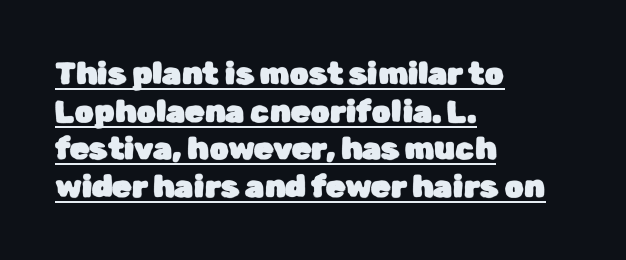
The image shows 31 px sans-serif type, upright; set left-aligned, line spacing 1.21x, normal letter spacing, underlined; low stroke contrast and a medium x-height.
